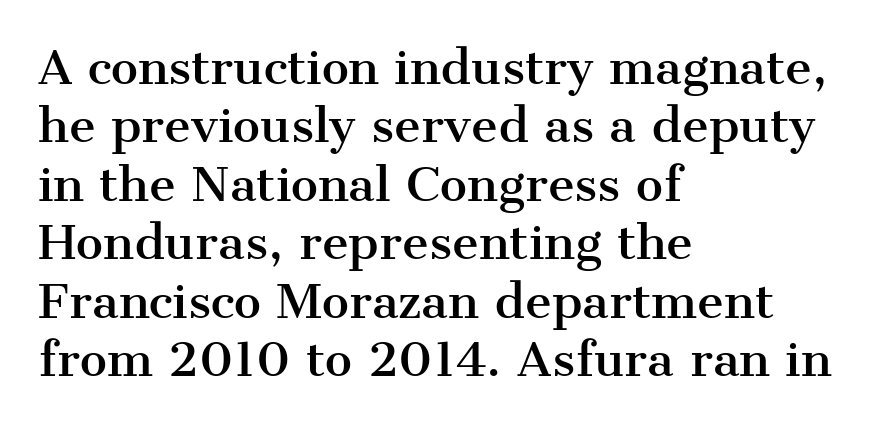
Leading: standard. Rule under the text: the space is simply empty. The passage shown is typed in a proportional face where columns would drift. Unlike a clean sans, this face finishes its strokes with serifs. Words appear dense and cohesive because spacing is normal.
